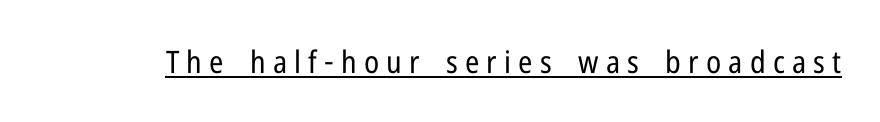
{"serif": "no", "italic": "no", "bold": "no", "weight": "regular", "width": "condensed", "stroke_contrast": "low", "x_height": "medium", "monospaced": "no", "underline": "yes", "letter_spacing": "wide", "letter_spacing_em": 0.23, "glyph_px": 31}
